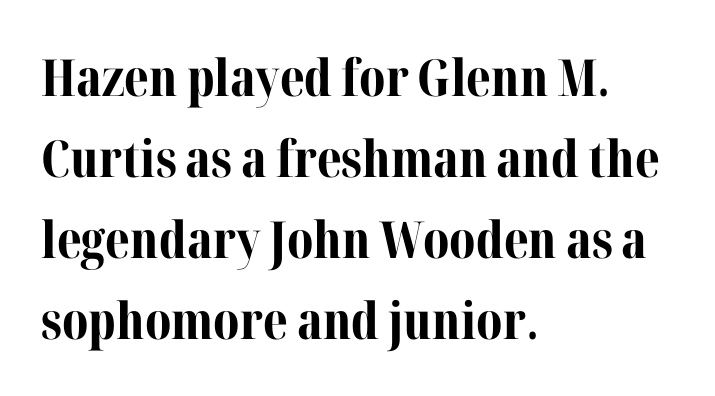
{"serif": "yes", "italic": "no", "bold": "yes", "weight": "bold", "width": "normal", "stroke_contrast": "medium", "x_height": "medium", "monospaced": "no", "underline": "no", "align": "left", "line_spacing": "normal", "line_spacing_ratio": 1.59, "letter_spacing": "normal", "letter_spacing_em": 0.0, "glyph_px": 51}
